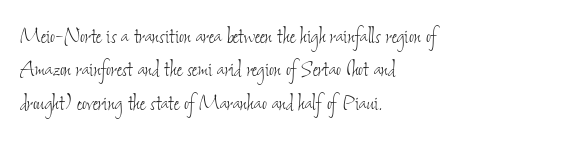
{"bold": "no", "underline": "no", "align": "left", "line_spacing_ratio": 1.24, "letter_spacing": "normal", "letter_spacing_em": 0.0, "glyph_px": 27}
